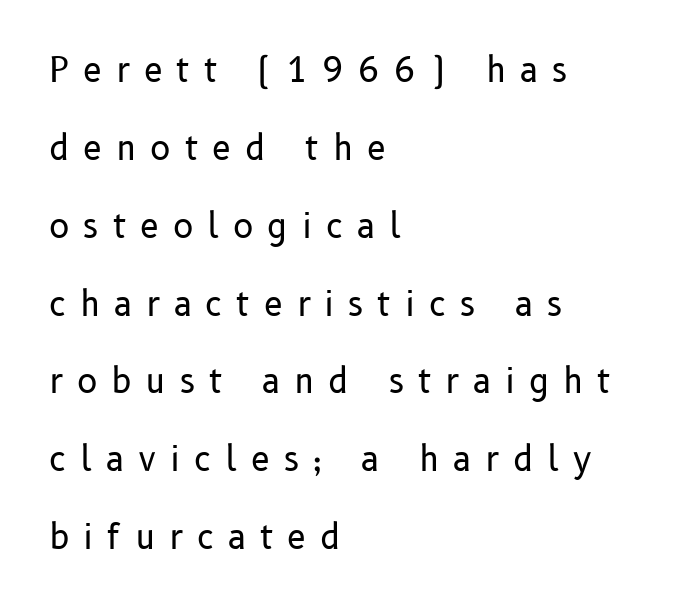
{"serif": "no", "italic": "no", "bold": "no", "weight": "regular", "width": "normal", "stroke_contrast": "low", "x_height": "medium", "monospaced": "no", "underline": "no", "align": "left", "line_spacing": "loose", "line_spacing_ratio": 2.29, "letter_spacing": "wide", "letter_spacing_em": 0.41, "glyph_px": 34}
